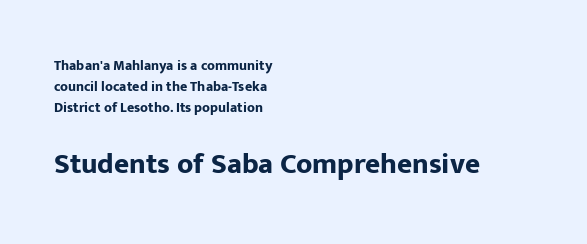
{"serif": "no", "italic": "no", "bold": "yes", "weight": "bold", "width": "normal", "stroke_contrast": "low", "x_height": "medium", "monospaced": "no", "underline": "no", "align": "left", "line_spacing": "normal", "line_spacing_ratio": 1.5, "letter_spacing": "normal", "letter_spacing_em": 0.0, "larger_block": "second", "size_ratio": 2.07, "glyph_px": 29}
